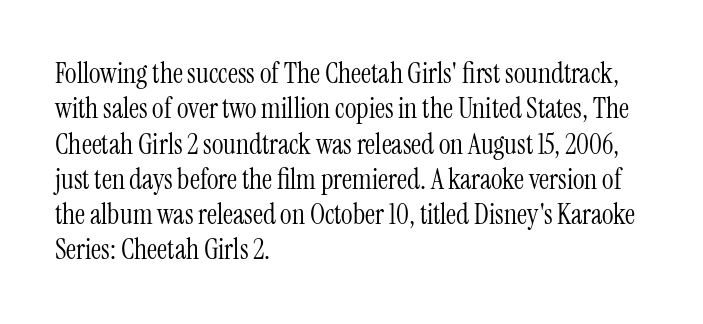
The image shows 28 px light, condensed serif type, upright; set left-aligned, normal line spacing (1.26x), normal letter spacing, not underlined; medium stroke contrast and a medium x-height.
